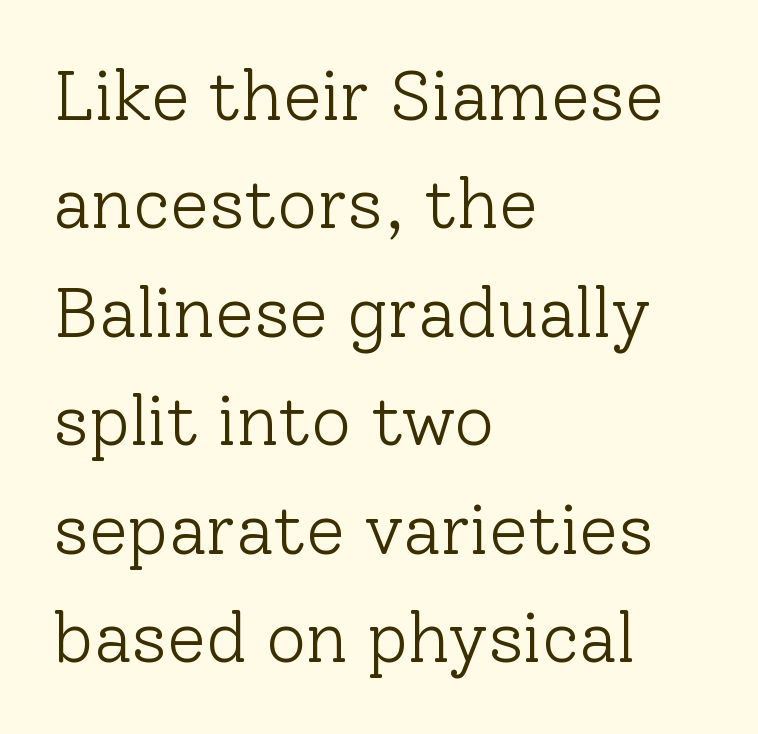
{"serif": "yes", "italic": "no", "bold": "no", "weight": "light", "width": "normal", "stroke_contrast": "low", "x_height": "medium", "monospaced": "no", "underline": "no", "align": "left", "line_spacing": "normal", "line_spacing_ratio": 1.55, "letter_spacing": "normal", "letter_spacing_em": 0.0, "glyph_px": 70}
